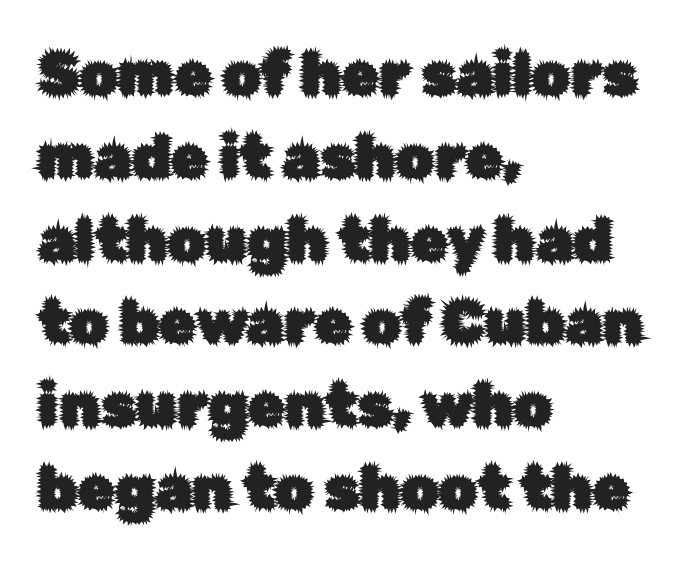
Character widths vary here, with narrow letters taking less room than wide ones. The words here are not underlined. The letters stand straight up with perfectly vertical stems. The rows are spaced the way most documents space them. The compositor pushed each line to the left boundary. There is no visible air inserted between adjacent glyphs.
